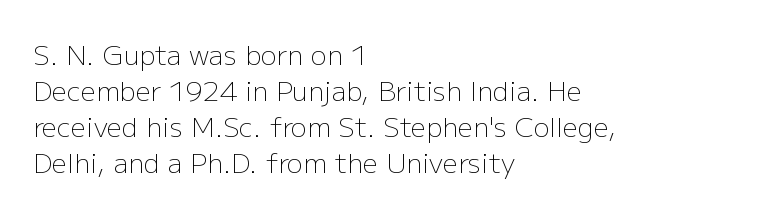
The image shows 27 px text type, upright; set left-aligned, normal line spacing (1.33x), normal letter spacing, not underlined.
